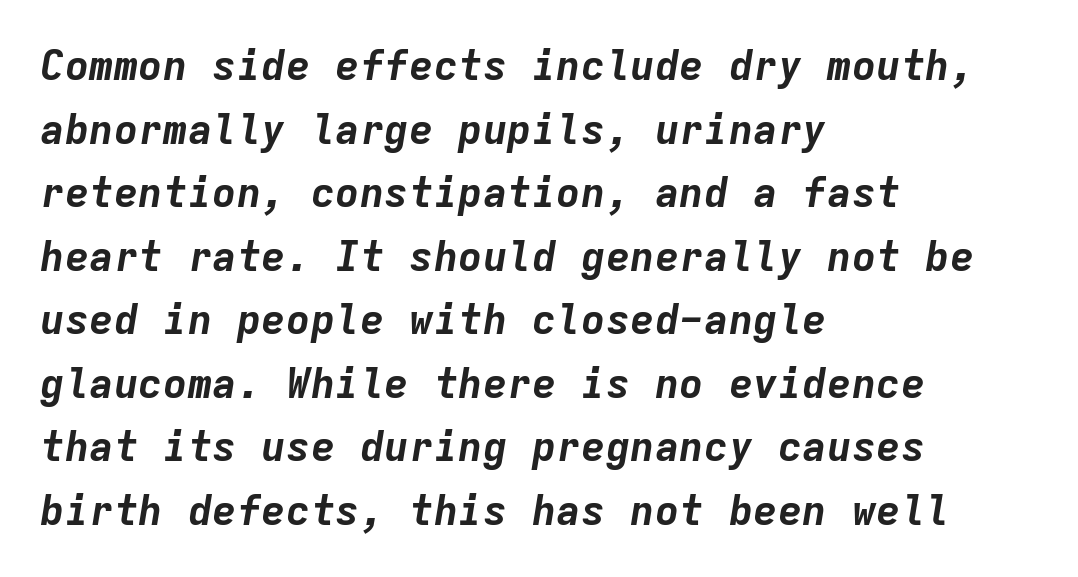
Q: Is the text bold? A: Yes.
Q: Is the text italic (slanted)? A: Yes, it leans right by about 9 degrees.
Q: Is the text underlined? A: No.
Q: How is the paragraph aligned? A: Left-aligned.
Q: Is the spacing between letters normal or unusually wide? A: Normal.
Q: Is the spacing between lines tight, normal or loose? A: Normal.
Q: Width (condensed, normal, or wide)? A: Normal.
Q: Stroke contrast? A: Low.
Q: x-height? A: Medium.
Q: Monospaced? A: Yes.
